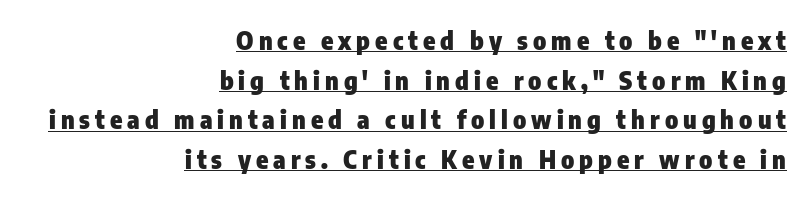
The image shows 25 px bold type, upright; set right-aligned, normal line spacing (1.59x), unusually wide letter spacing (+0.2 em), underlined.
